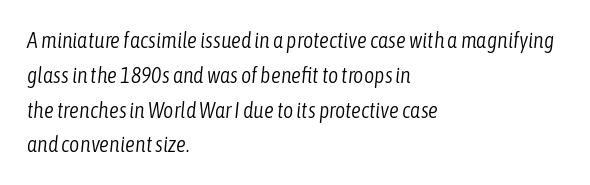
Q: Is the text bold? A: No.
Q: Is the text italic (slanted)? A: Yes, it leans right by about 6 degrees.
Q: Is the text underlined? A: No.
Q: How is the paragraph aligned? A: Left-aligned.
Q: Is the spacing between letters normal or unusually wide? A: Normal.
Q: Is the spacing between lines tight, normal or loose? A: Normal.
